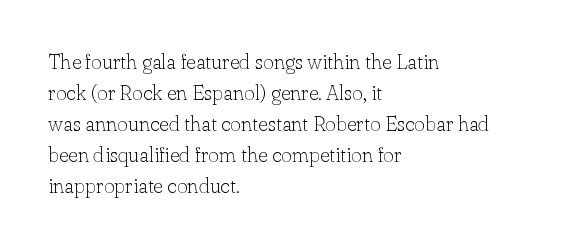
The image shows 21 px text type, upright; set left-aligned, normal line spacing (1.48x), normal letter spacing, not underlined.
